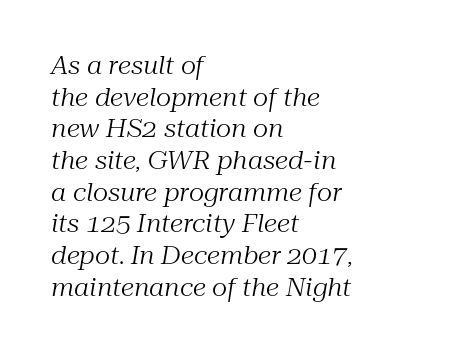
Glance below the letters and you will spot only blank space. A normal amount of white space separates one row of letters from the next. These lines stack with their left ends in a neat column. No heavy texture on the line: the type isn't bold. Here the glyphs are tracked normally, forming tight word shapes.
